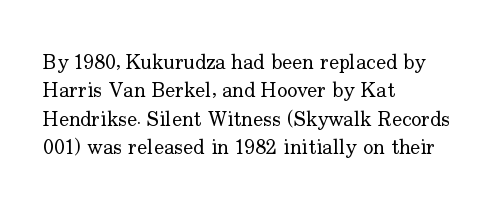
{"italic": "no", "bold": "no", "underline": "no", "align": "left", "line_spacing": "normal", "line_spacing_ratio": 1.35, "letter_spacing": "normal", "letter_spacing_em": 0.0, "glyph_px": 21}
